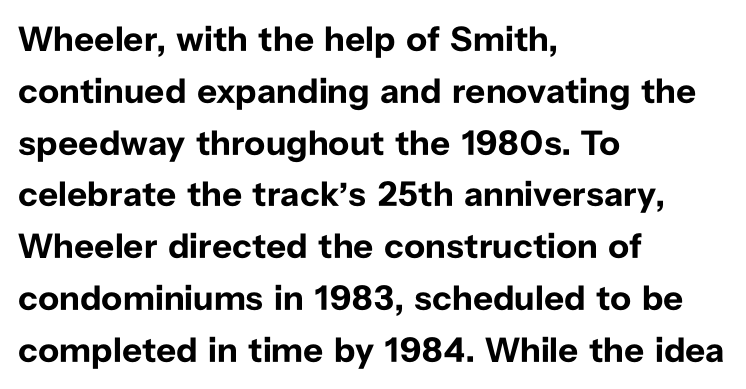
The image shows 35 px bold sans-serif type, upright; set left-aligned, normal line spacing (1.48x), normal letter spacing, not underlined; low stroke contrast and a medium x-height.
